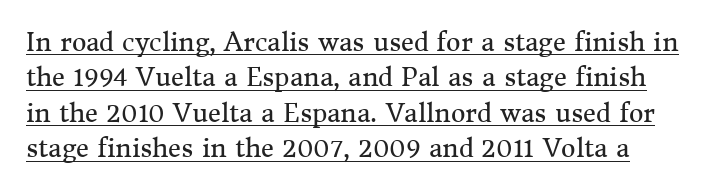
The image shows 25 px text type, upright; set normal line spacing (1.42x), normal letter spacing, underlined.
